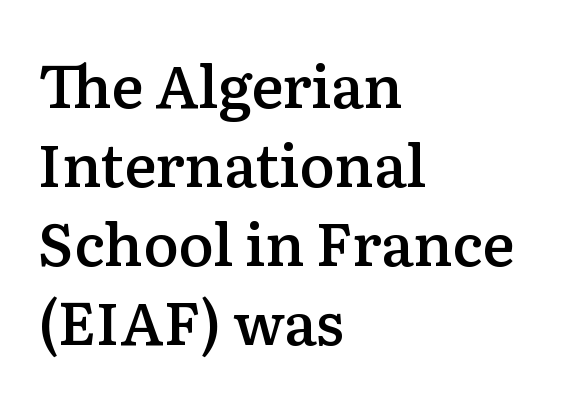
The image shows 59 px semibold serif type, upright; set left-aligned, normal line spacing (1.34x), normal letter spacing, not underlined; low stroke contrast and a medium x-height.
